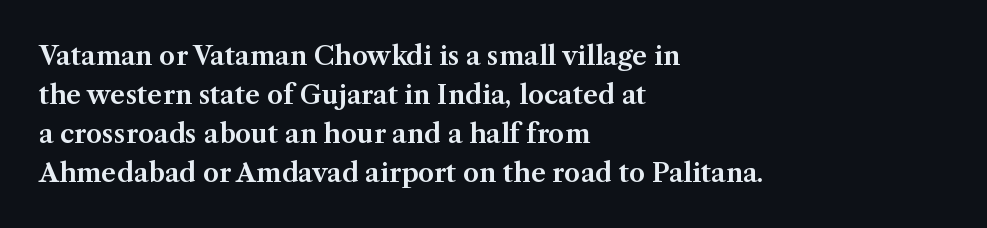
The compositor pushed each line to the left boundary. Every stem runs plumb, perpendicular to the baseline. This sample keeps an unexceptional amount of space between lines. Here the glyphs are tracked normally, forming tight word shapes. Descender tails drop into unmarked territory.
